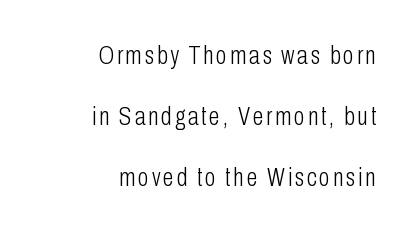
The image shows 25 px text type, upright; set right-aligned, loose line spacing (2.44x), not underlined.
